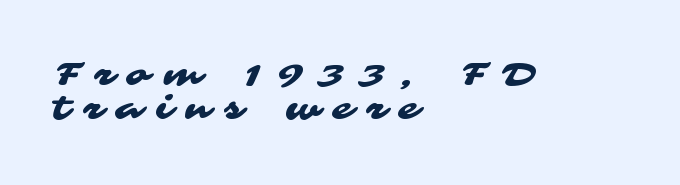
{"serif": "no", "width": "wide", "stroke_contrast": "medium", "x_height": "medium", "monospaced": "no", "underline": "no", "align": "left", "line_spacing": "tight", "line_spacing_ratio": 1.04, "letter_spacing": "wide", "letter_spacing_em": 0.43, "glyph_px": 33}
